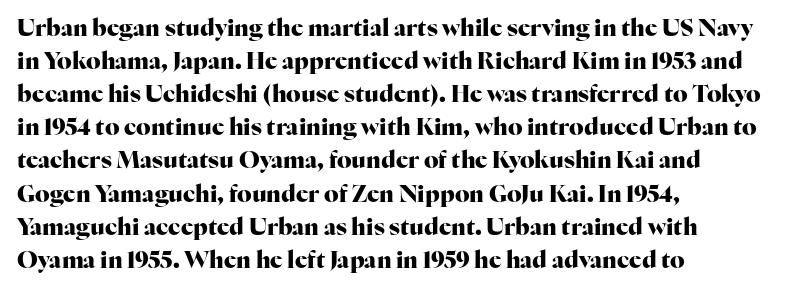
This sample keeps an unexceptional amount of space between lines. Strokes here are thick enough to call this a true bold. A student would call this left alignment; a typographer would say flush left, rag right. You can tell it's not italic because the verticals are truly vertical.
